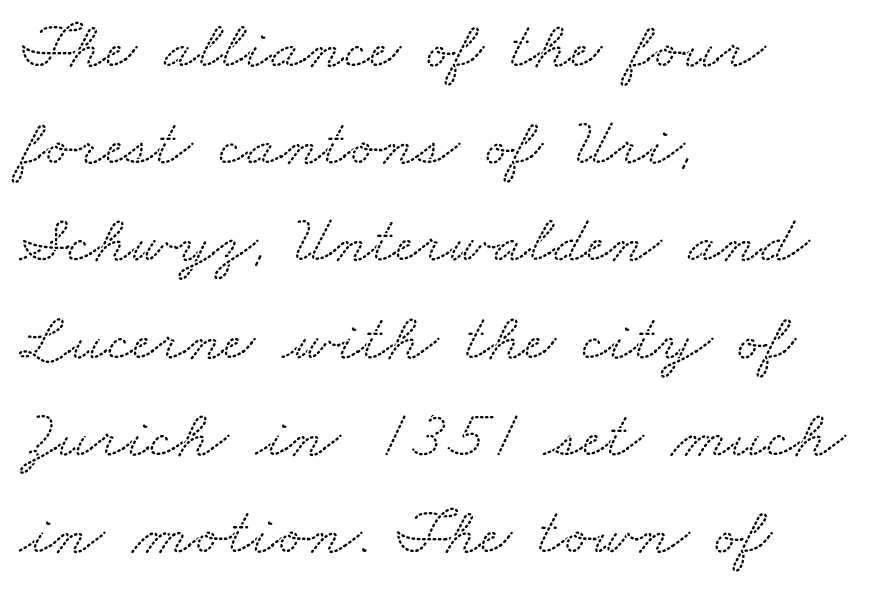
{"width": "wide", "stroke_contrast": "low", "x_height": "small", "monospaced": "no", "underline": "no", "align": "left", "line_spacing": "normal", "line_spacing_ratio": 1.43, "letter_spacing": "normal", "letter_spacing_em": 0.0, "glyph_px": 68}
